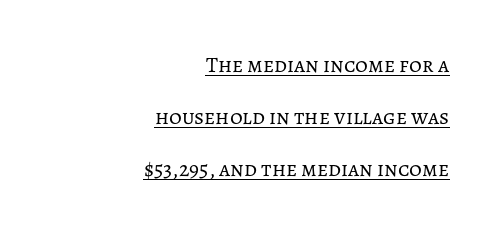
Decoration check: the copy is underlined. Style check: upright. The tracking reads as untouched default to a designer's eye. Vertical stems look standard width or narrower in stroke. Horizontal alignment here is rightward, an uncommon choice for prose. One glance says open: line gaps are wider than usual.
